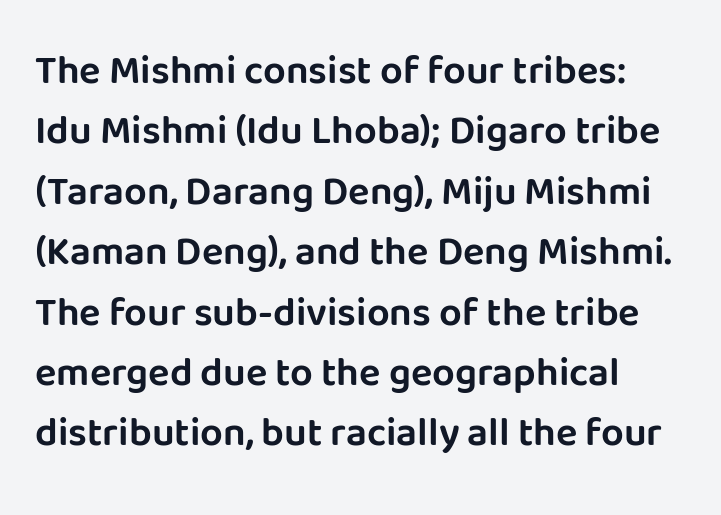
Q: Is the text italic (slanted)? A: No, it is upright.
Q: Is the typeface a serif or a sans-serif typeface? A: Sans-serif.
Q: Is the text underlined? A: No.
Q: How is the paragraph aligned? A: Left-aligned.
Q: Is the spacing between letters normal or unusually wide? A: Normal.
Q: Is the spacing between lines tight, normal or loose? A: Normal.
Q: Width (condensed, normal, or wide)? A: Normal.
Q: Stroke contrast? A: Low.
Q: x-height? A: Large.
Q: Monospaced? A: No.
